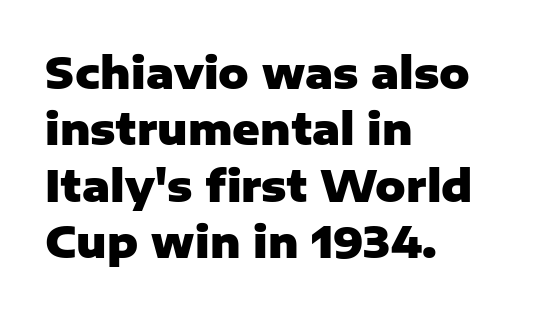
Q: Is the text bold? A: Yes.
Q: Is the text italic (slanted)? A: No, it is upright.
Q: Is the typeface a serif or a sans-serif typeface? A: Sans-serif.
Q: Is the text underlined? A: No.
Q: How is the paragraph aligned? A: Left-aligned.
Q: Is the spacing between letters normal or unusually wide? A: Normal.
Q: Is the spacing between lines tight, normal or loose? A: Normal.
Q: Width (condensed, normal, or wide)? A: Normal.
Q: Stroke contrast? A: Low.
Q: x-height? A: Medium.
Q: Monospaced? A: No.
